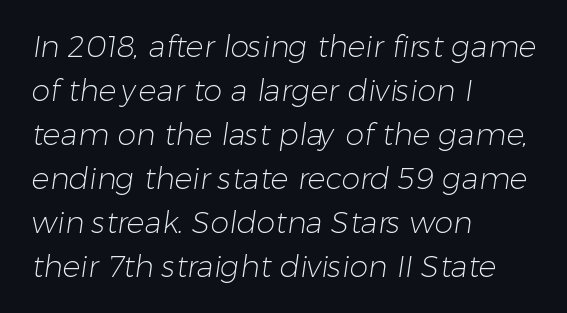
The image shows 30 px light sans-serif type; set left-aligned, normal line spacing (1.47x), normal letter spacing, not underlined; low stroke contrast and a medium x-height.
